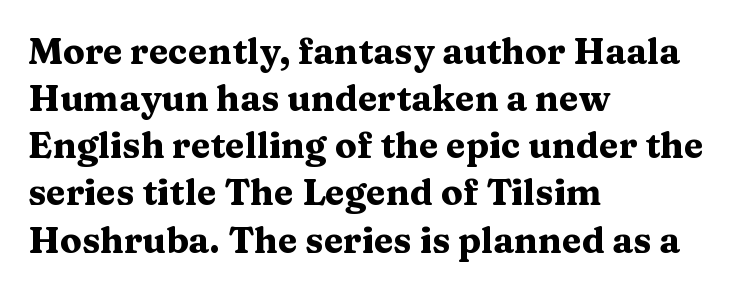
The image shows 36 px heavy, wide serif type, upright; set left-aligned, normal line spacing (1.31x), normal letter spacing, not underlined; medium stroke contrast and a medium x-height.
